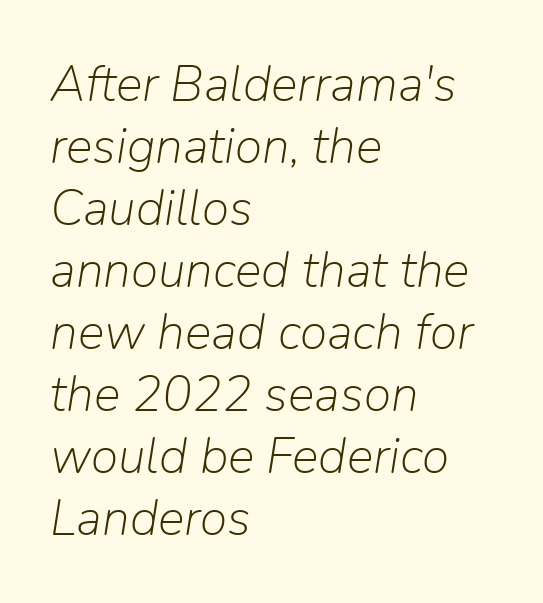
The image shows 50 px light type, italic (leaning right); set left-aligned, line spacing 1.24x, normal letter spacing, not underlined; low stroke contrast and a medium x-height.
